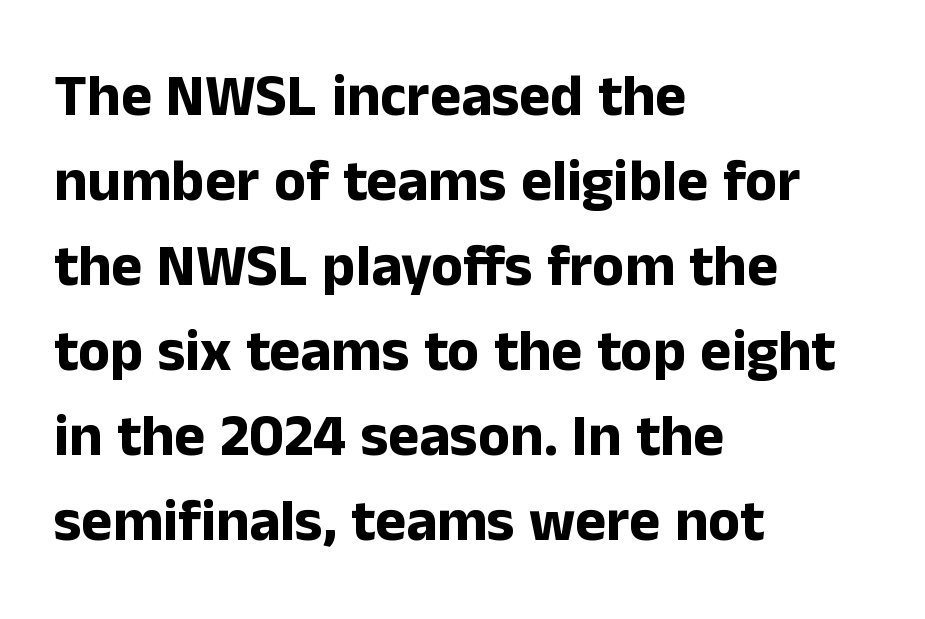
Line starts are locked; line ends wander. Only glyphs here, with clear space below each row. Do the characters align in a grid? No, the font is proportional. The gaps between neighbouring characters are ordinary and unremarkable.
